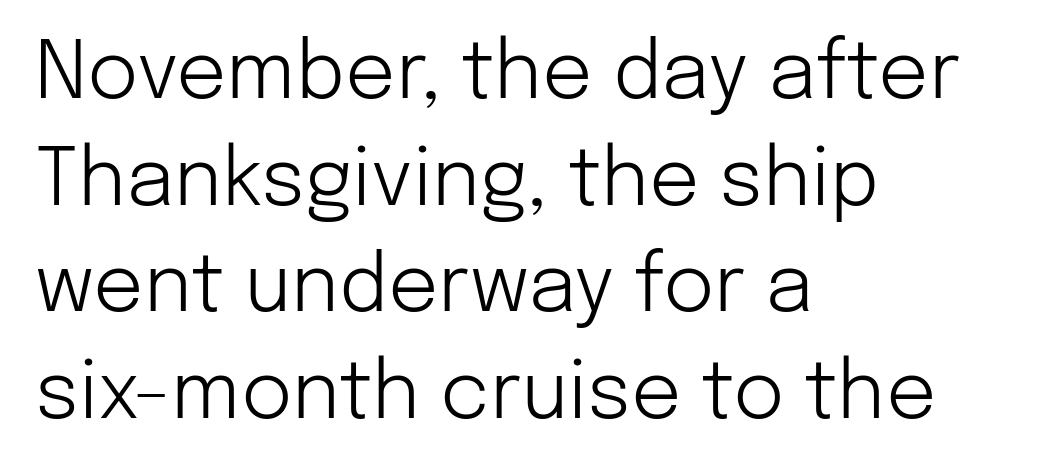
These lines are set flush left with a ragged right edge. The letters look calm and open, with moderate or lighter stems. The glyphs in this specimen are sans serif. Descenders hang freely into open space. The line-height multiplier appears to be the usual default. You can tell it's not italic because the verticals are truly vertical.
